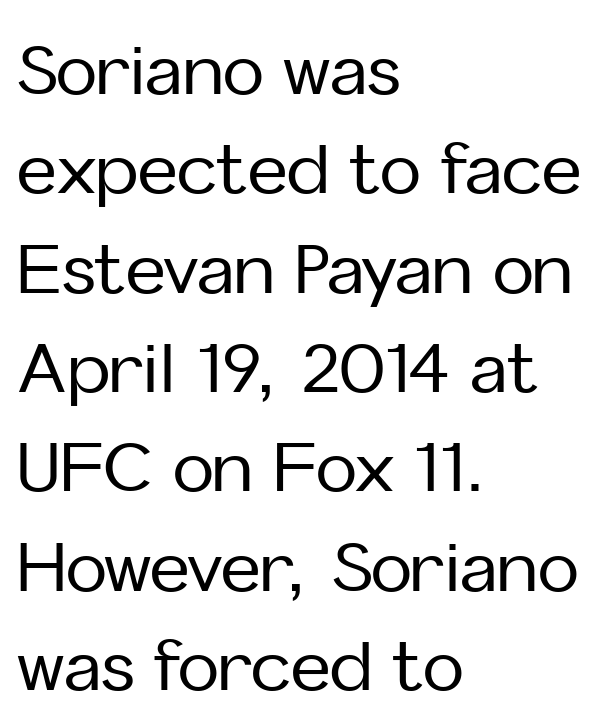
{"serif": "no", "italic": "no", "width": "normal", "stroke_contrast": "low", "x_height": "medium", "monospaced": "no", "underline": "no", "align": "left", "line_spacing": "normal", "line_spacing_ratio": 1.44, "letter_spacing": "normal", "letter_spacing_em": 0.0, "glyph_px": 69}
